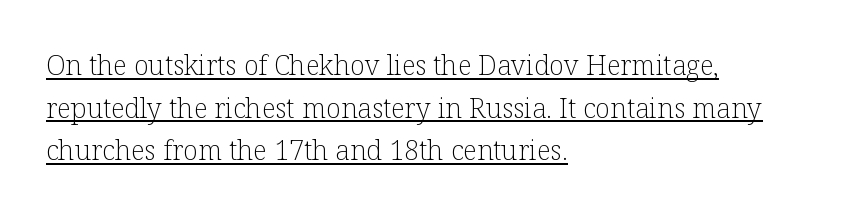
The image shows 27 px text type, upright; set left-aligned, normal line spacing (1.58x), normal letter spacing, underlined.
